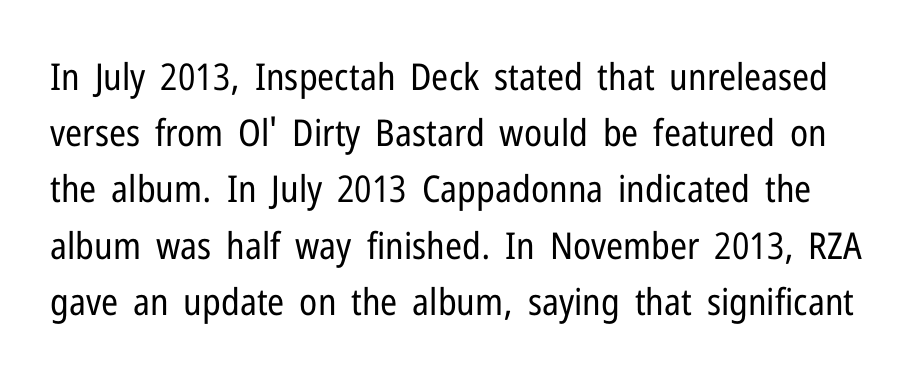
{"serif": "no", "italic": "no", "bold": "no", "weight": "regular", "width": "condensed", "stroke_contrast": "low", "x_height": "medium", "monospaced": "no", "underline": "no", "line_spacing": "normal", "line_spacing_ratio": 1.52, "letter_spacing": "normal", "letter_spacing_em": 0.0, "glyph_px": 37}
